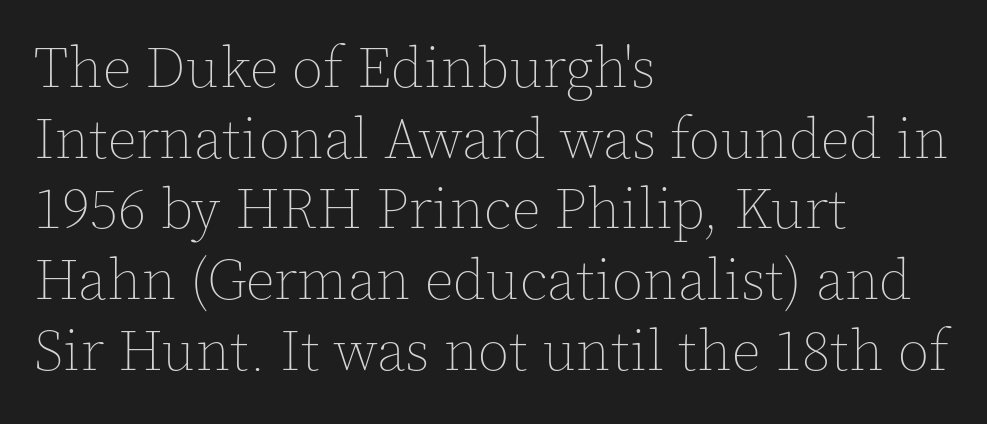
Letter spacing: default. Here the designer chose a conventional face with non-uniform glyph widths. Does the copy run flush right? No — it runs flush left. Beneath every word, the page is bare. The weight would be labelled regular, book, light, or lighter still.
